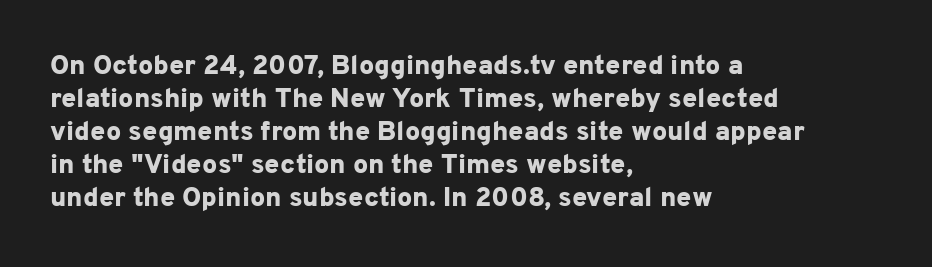
The image shows 27 px bold type, upright; set left-aligned, line spacing 1.22x, normal letter spacing, not underlined.
